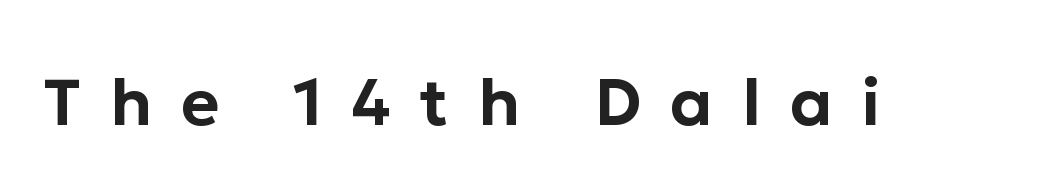
{"serif": "no", "italic": "no", "width": "normal", "stroke_contrast": "low", "x_height": "medium", "monospaced": "no", "underline": "no", "letter_spacing": "wide", "letter_spacing_em": 0.45, "glyph_px": 65}
